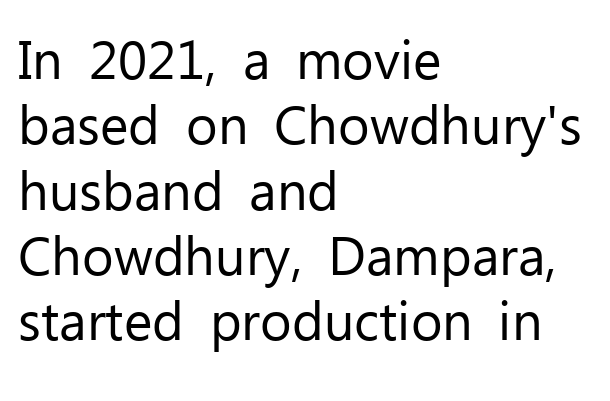
Q: Is the text bold? A: No.
Q: Is the text italic (slanted)? A: No, it is upright.
Q: Is the typeface a serif or a sans-serif typeface? A: Sans-serif.
Q: Is the text underlined? A: No.
Q: How is the paragraph aligned? A: Left-aligned.
Q: Is the spacing between letters normal or unusually wide? A: Normal.
Q: Width (condensed, normal, or wide)? A: Normal.
Q: Stroke contrast? A: Low.
Q: x-height? A: Medium.
Q: Monospaced? A: No.
